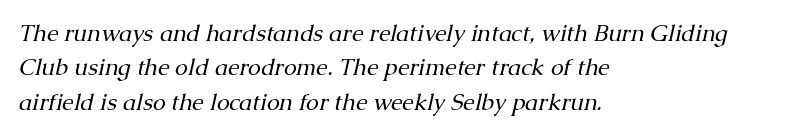
Q: Is the text bold? A: No.
Q: Is the text italic (slanted)? A: Yes, it leans right by about 13 degrees.
Q: Is the text underlined? A: No.
Q: How is the paragraph aligned? A: Left-aligned.
Q: Is the spacing between letters normal or unusually wide? A: Normal.
Q: Is the spacing between lines tight, normal or loose? A: Normal.
